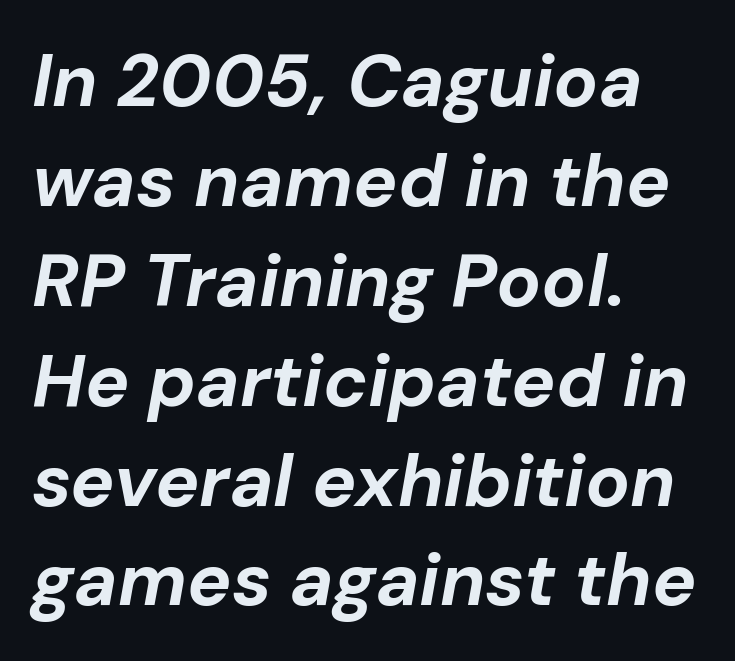
The image shows 74 px bold type, italic (leaning right); set left-aligned, normal line spacing (1.35x), normal letter spacing, not underlined; low stroke contrast and a medium x-height.
